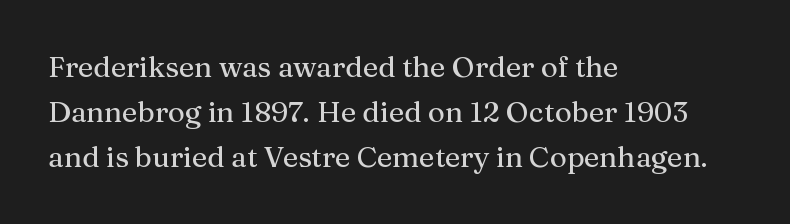
Q: Is the text italic (slanted)? A: No, it is upright.
Q: Is the typeface a serif or a sans-serif typeface? A: Serif.
Q: Is the text underlined? A: No.
Q: How is the paragraph aligned? A: Left-aligned.
Q: Is the spacing between letters normal or unusually wide? A: Normal.
Q: Is the spacing between lines tight, normal or loose? A: Normal.
Q: Width (condensed, normal, or wide)? A: Normal.
Q: Stroke contrast? A: Medium.
Q: x-height? A: Medium.
Q: Monospaced? A: No.
